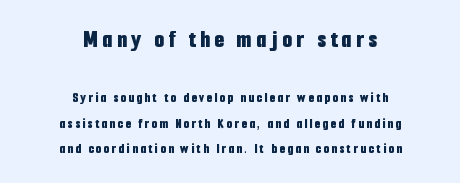
Q: Is the text bold? A: Yes.
Q: Is the text italic (slanted)? A: No, it is upright.
Q: Is the text underlined? A: No.
Q: How is the paragraph aligned? A: Centered.
Q: Which block of text is set in a larger size, the first (top) or the second (bottom)? A: The first (top) one.
